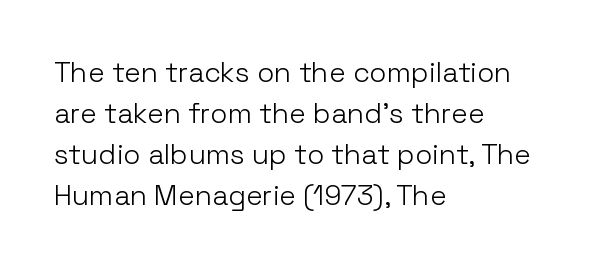
The image shows 28 px light sans-serif type, upright; set left-aligned, normal line spacing (1.46x), normal letter spacing, not underlined; low stroke contrast and a medium x-height.
